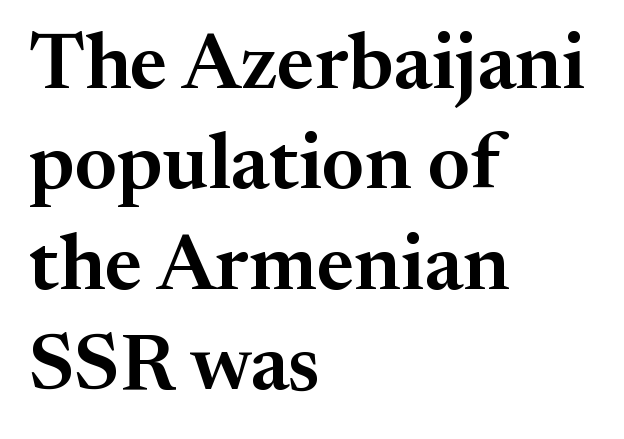
The image shows 79 px serif type, upright; set left-aligned, normal line spacing (1.27x), normal letter spacing, not underlined; medium stroke contrast and a medium x-height.
